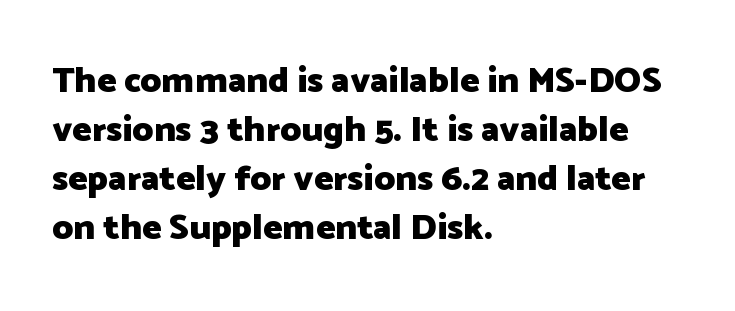
Q: Is the text bold? A: Yes.
Q: Is the text italic (slanted)? A: No, it is upright.
Q: Is the typeface a serif or a sans-serif typeface? A: Sans-serif.
Q: Is the text underlined? A: No.
Q: How is the paragraph aligned? A: Left-aligned.
Q: Is the spacing between letters normal or unusually wide? A: Normal.
Q: Is the spacing between lines tight, normal or loose? A: Normal.
Q: Width (condensed, normal, or wide)? A: Normal.
Q: Stroke contrast? A: Low.
Q: x-height? A: Medium.
Q: Monospaced? A: No.
